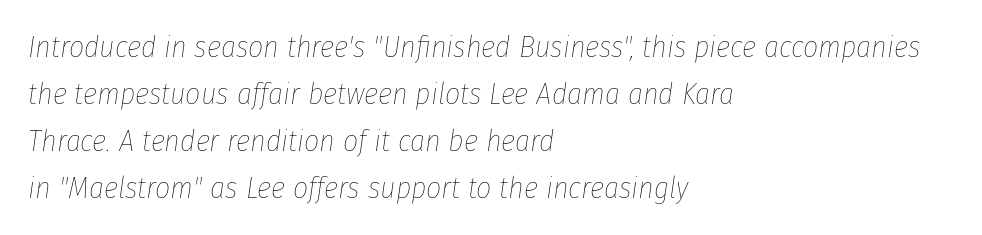
Q: Is the text bold? A: No.
Q: Is the text italic (slanted)? A: Yes, it leans right by about 8 degrees.
Q: Is the text underlined? A: No.
Q: How is the paragraph aligned? A: Left-aligned.
Q: Is the spacing between letters normal or unusually wide? A: Normal.
Q: Is the spacing between lines tight, normal or loose? A: Normal.
Q: Width (condensed, normal, or wide)? A: Condensed.
Q: Stroke contrast? A: Low.
Q: x-height? A: Medium.
Q: Monospaced? A: No.
